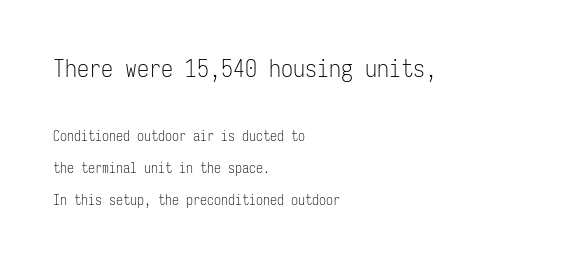
{"italic": "no", "bold": "no", "underline": "no", "align": "left", "line_spacing": "loose", "line_spacing_ratio": 2.29, "letter_spacing": "normal", "letter_spacing_em": 0.0, "larger_block": "first", "size_ratio": 1.71, "glyph_px": 24}
